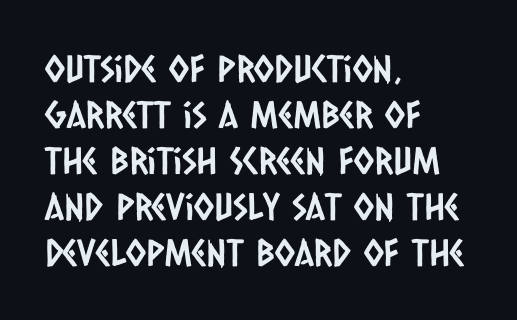
Q: Is the typeface a serif or a sans-serif typeface? A: Sans-serif.
Q: Is the text underlined? A: No.
Q: How is the paragraph aligned? A: Left-aligned.
Q: Is the spacing between letters normal or unusually wide? A: Normal.
Q: Width (condensed, normal, or wide)? A: Condensed.
Q: Stroke contrast? A: Low.
Q: x-height? A: Large.
Q: Monospaced? A: No.
